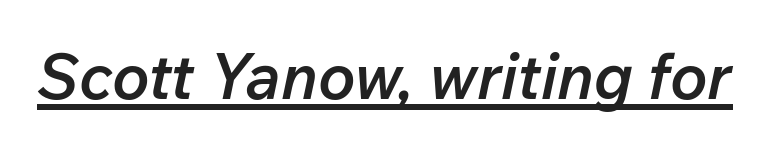
Varying glyph widths throughout — classic text-font behaviour. The lettering is marked with a stroke running underneath it. The specimen reads as italic at a glance. A semibold gives these letters moderate extra thickness, short of bold.
